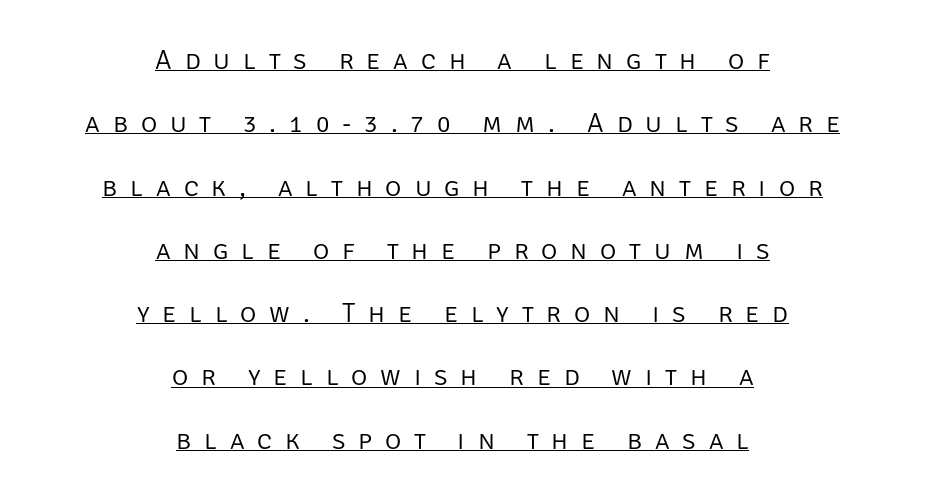
Q: Is the text bold? A: No.
Q: Is the text italic (slanted)? A: No, it is upright.
Q: Is the typeface a serif or a sans-serif typeface? A: Sans-serif.
Q: Is the text underlined? A: Yes.
Q: How is the paragraph aligned? A: Centered.
Q: Is the spacing between letters normal or unusually wide? A: Unusually wide.
Q: Is the spacing between lines tight, normal or loose? A: Loose.
Q: Width (condensed, normal, or wide)? A: Normal.
Q: Stroke contrast? A: Low.
Q: x-height? A: Large.
Q: Monospaced? A: No.
